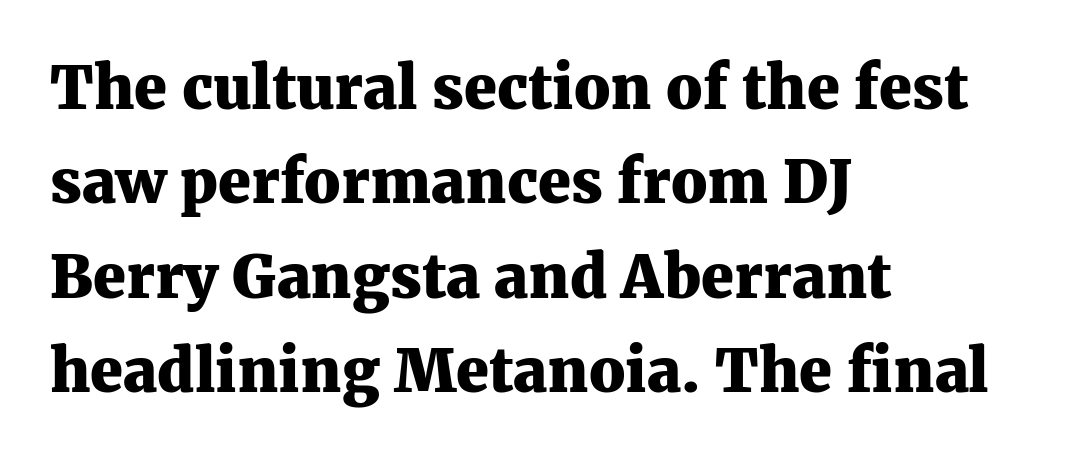
Line starts are locked; line ends wander. Nobody drew a line under any word here. The designer went with a serif here, giving each stem small feet. Interline gaps are of average width in this sample. Is this a fixed-width face? No — the glyphs have proportional, varying widths.
